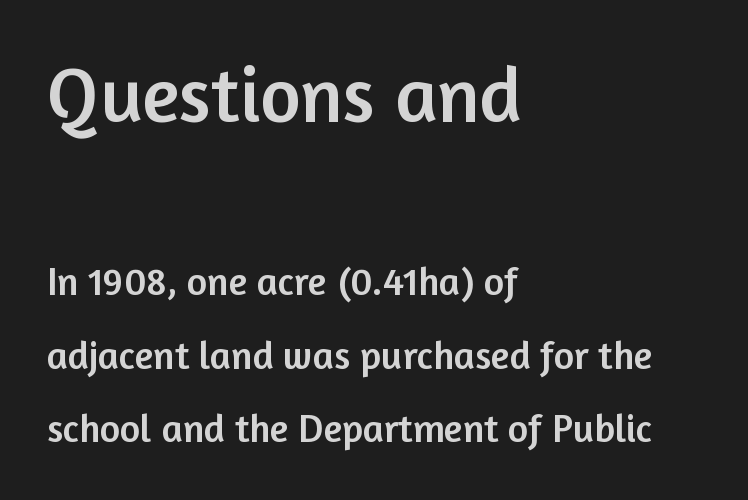
Of the two passages, the one on top uses the larger point size. The letters stand straight up with perfectly vertical stems. I'd call this a sans setting — the letters go barefoot. Decoration check: the copy has no underline. Does the copy run flush right? No — it runs flush left.
